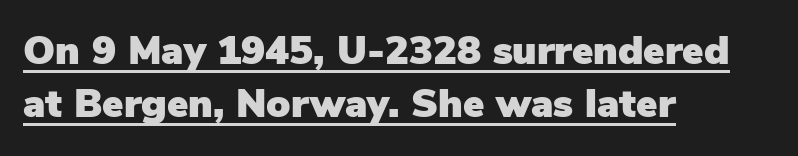
{"serif": "no", "italic": "no", "width": "normal", "stroke_contrast": "low", "x_height": "medium", "monospaced": "no", "underline": "yes", "align": "left", "line_spacing": "normal", "line_spacing_ratio": 1.33, "letter_spacing": "normal", "letter_spacing_em": 0.0, "glyph_px": 40}
